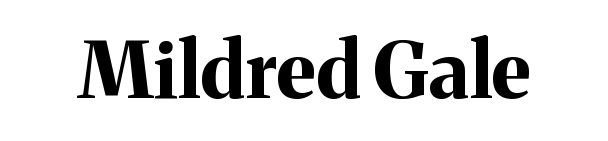
{"serif": "yes", "italic": "no", "bold": "yes", "weight": "bold", "width": "normal", "stroke_contrast": "medium", "x_height": "medium", "monospaced": "no", "underline": "no", "letter_spacing": "normal", "letter_spacing_em": 0.0, "glyph_px": 78}
